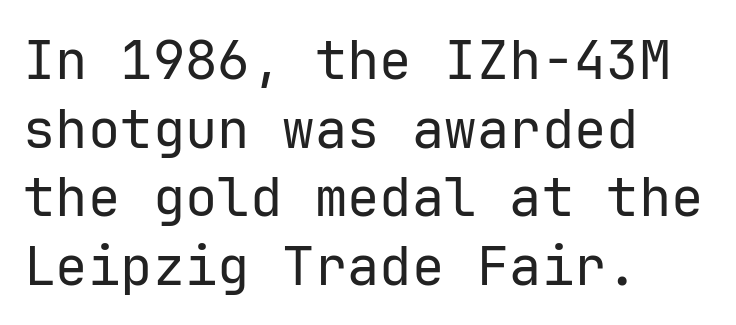
{"serif": "no", "italic": "no", "bold": "no", "weight": "regular", "width": "normal", "stroke_contrast": "low", "x_height": "medium", "monospaced": "yes", "underline": "no", "align": "left", "line_spacing": "normal", "line_spacing_ratio": 1.27, "letter_spacing": "normal", "letter_spacing_em": 0.0, "glyph_px": 54}
